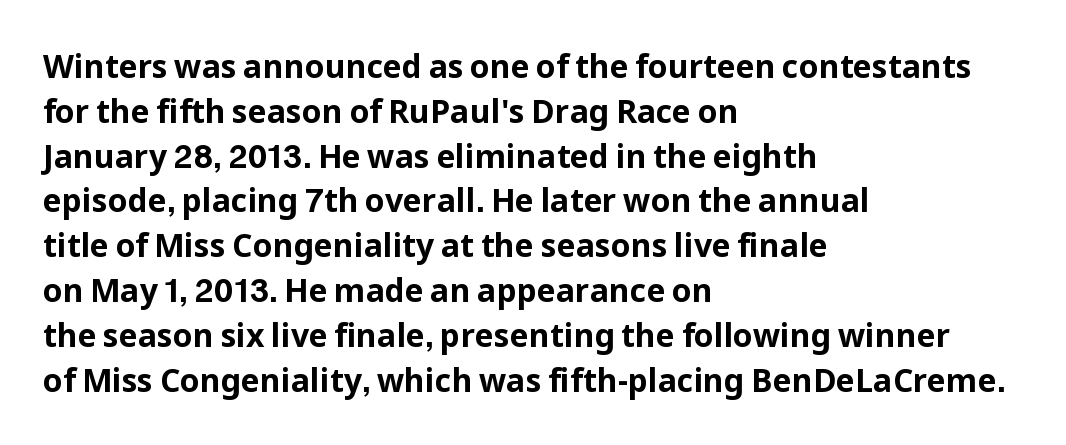
The letters sit at their default tracking, neither squeezed nor spread. The ragged edge is on the right, which tells us the setting is flush left. Vertical strokes here are truly vertical. Anything drawn beneath the words? Only blank space.
